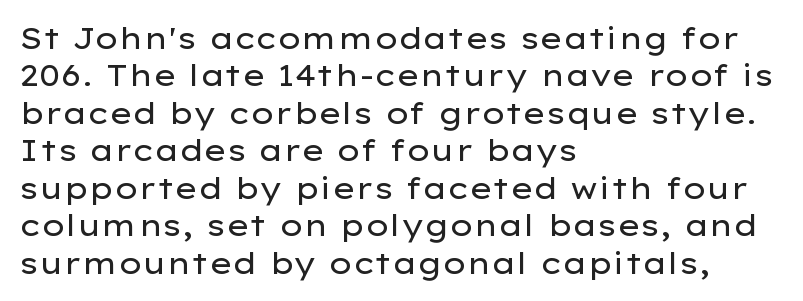
These lines keep a tight, regular rhythm from letter to letter. A normal amount of white space separates one row of letters from the next. Proportional: the letters do not fall into vertical columns. Left-aligned paragraph, ragged on the right.
